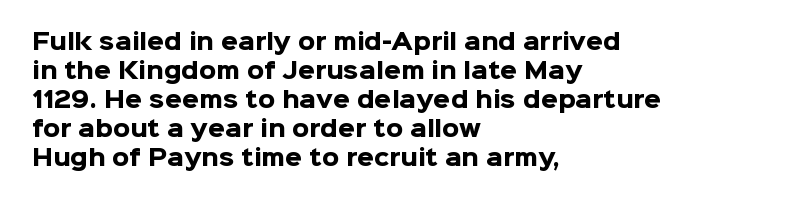
I'd describe the lettering as bold — thick and assertive. Line starts are locked; line ends wander. Nope, not italic — everything's standing straight. Only glyphs here, with clear space below each row.
